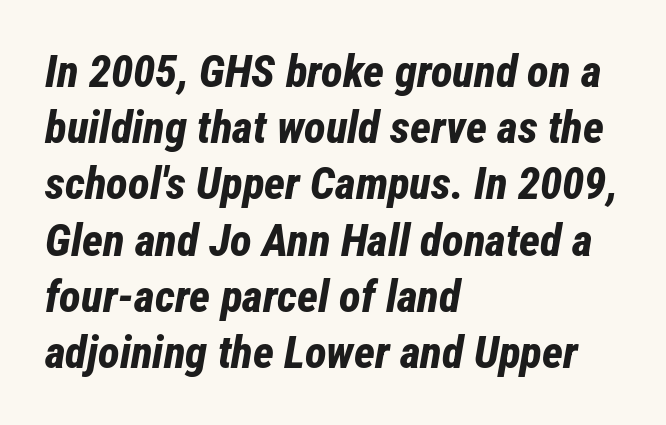
Q: Is the text bold? A: Yes.
Q: Is the text italic (slanted)? A: Yes, it leans right by about 12 degrees.
Q: Is the text underlined? A: No.
Q: How is the paragraph aligned? A: Left-aligned.
Q: Is the spacing between letters normal or unusually wide? A: Normal.
Q: Is the spacing between lines tight, normal or loose? A: Normal.
Q: Width (condensed, normal, or wide)? A: Condensed.
Q: Stroke contrast? A: Low.
Q: x-height? A: Medium.
Q: Monospaced? A: No.
